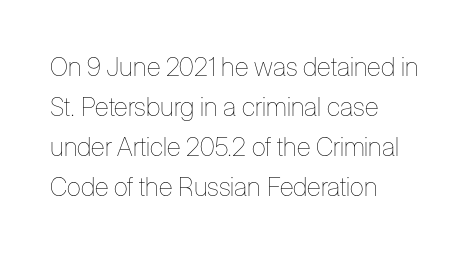
Descender tails drop into unmarked territory. Stroke mass is kept to a normal reading level or below. Default kerning and tracking; the words read as compact shapes. Teacher's note: observe the even left margin — that is flush-left alignment.
